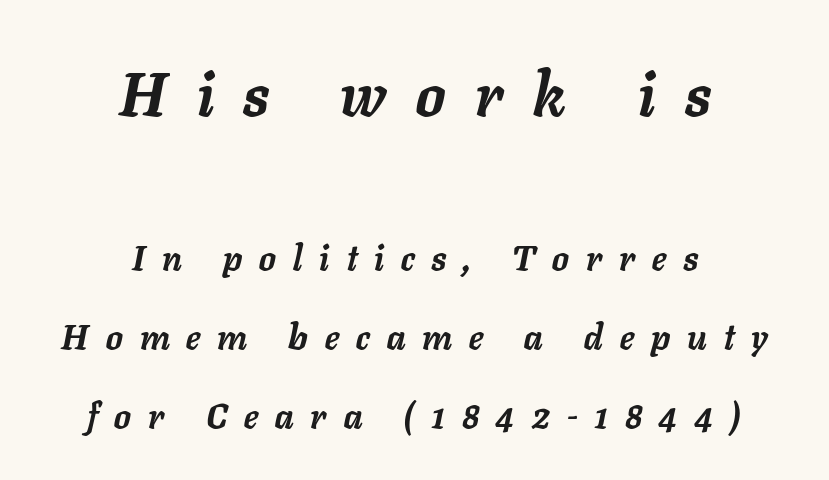
Does the bottom block carry the larger type? No, the top block does. The face used here is proportionally spaced, like ordinary book or web type. Look at the stroke-to-counter ratio: heavy, a bold. Reading down the block, each line starts at a different indent, mirrored at its end. Bare-footed words on every line. Observe the wide spacing: letters keep a clear distance from each other.
